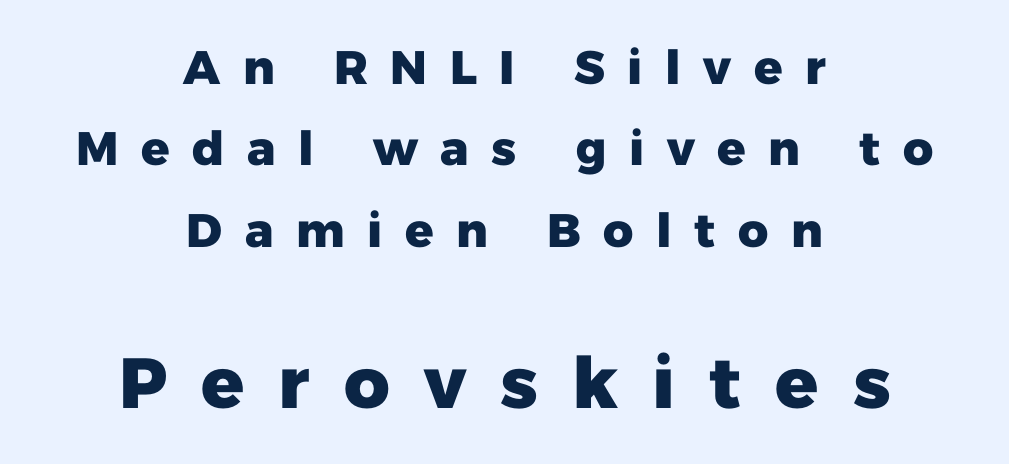
Q: Is the text bold? A: Yes.
Q: Is the text italic (slanted)? A: No, it is upright.
Q: Is the typeface a serif or a sans-serif typeface? A: Sans-serif.
Q: Is the text underlined? A: No.
Q: How is the paragraph aligned? A: Centered.
Q: Is the spacing between letters normal or unusually wide? A: Unusually wide.
Q: Which block of text is set in a larger size, the first (top) or the second (bottom)? A: The second (bottom) one.
Q: Width (condensed, normal, or wide)? A: Normal.
Q: Stroke contrast? A: Low.
Q: x-height? A: Medium.
Q: Monospaced? A: No.
